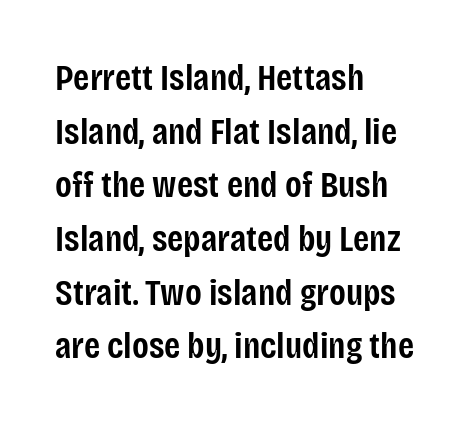
The image shows 37 px semibold, condensed sans-serif type, upright; set left-aligned, normal line spacing (1.45x), normal letter spacing, not underlined; low stroke contrast and a large x-height.
